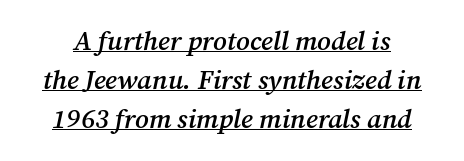
Q: Is the text bold? A: Semi-bold.
Q: Is the text italic (slanted)? A: Yes, it leans right by about 12 degrees.
Q: Is the text underlined? A: Yes.
Q: Is the spacing between letters normal or unusually wide? A: Normal.
Q: Is the spacing between lines tight, normal or loose? A: Normal.
